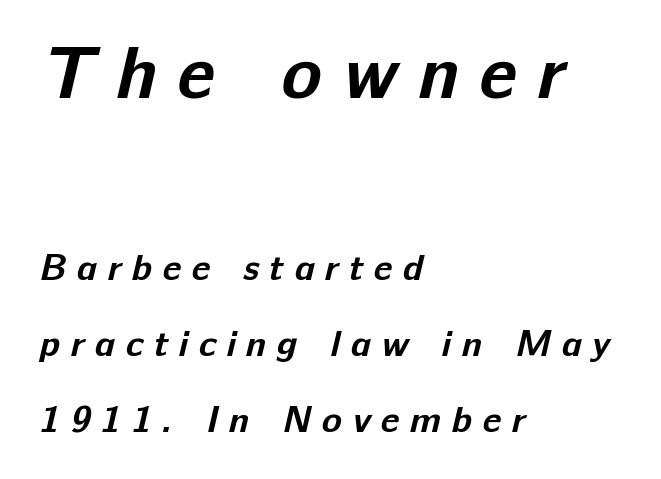
The image shows 74 px bold sans-serif type; set left-aligned, loose line spacing (2.06x), unusually wide letter spacing (+0.28 em), not underlined; the first (top) block is 2.0x larger; low stroke contrast and a medium x-height.
